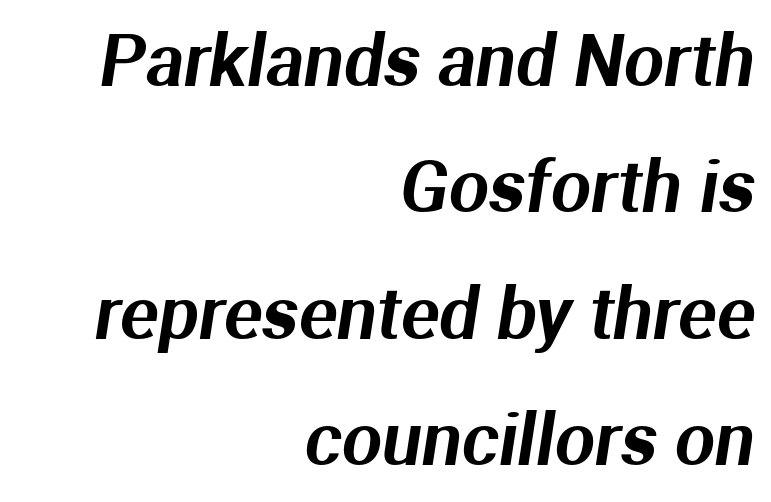
{"serif": "no", "width": "normal", "stroke_contrast": "medium", "x_height": "medium", "monospaced": "no", "underline": "no", "align": "right", "line_spacing_ratio": 1.78, "letter_spacing": "normal", "letter_spacing_em": 0.0, "glyph_px": 71}
